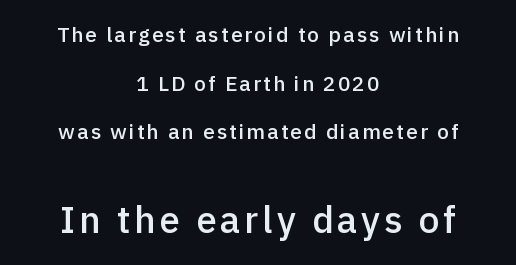
Only glyphs here, with clear space below each row. Proportional: the letters do not fall into vertical columns. Does the leading feel generous? Absolutely, it's lavish. Style check: upright. The characters display no serif detailing; their extremities are plain.
